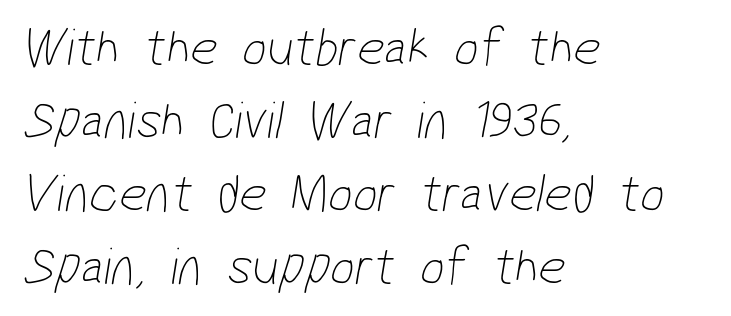
The image shows 54 px thin, condensed sans-serif type; set left-aligned, normal line spacing (1.35x), normal letter spacing, not underlined; low stroke contrast and a medium x-height.
